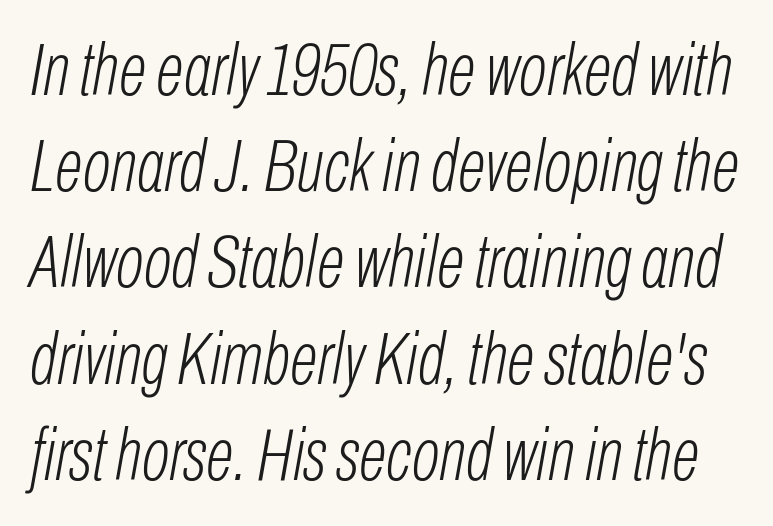
Q: Is the text bold? A: No.
Q: Is the text italic (slanted)? A: Yes, it leans right by about 10 degrees.
Q: Is the text underlined? A: No.
Q: Is the spacing between letters normal or unusually wide? A: Normal.
Q: Is the spacing between lines tight, normal or loose? A: Normal.
Q: Width (condensed, normal, or wide)? A: Condensed.
Q: Stroke contrast? A: Low.
Q: x-height? A: Medium.
Q: Monospaced? A: No.
